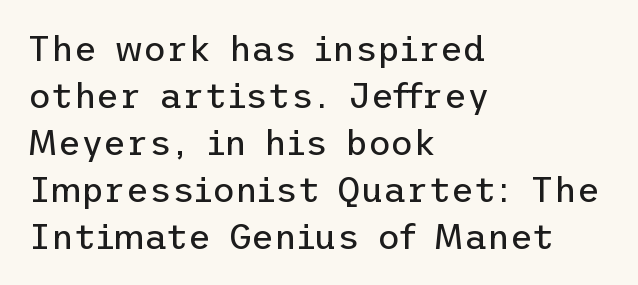
When letters stand straight like this, we call the style roman or upright. Each stroke keeps to a modest, everyday thickness or less. Casual observation: everything's shoved over to the left. Baseline-to-baseline distance is the conventional proportion of letter height.
